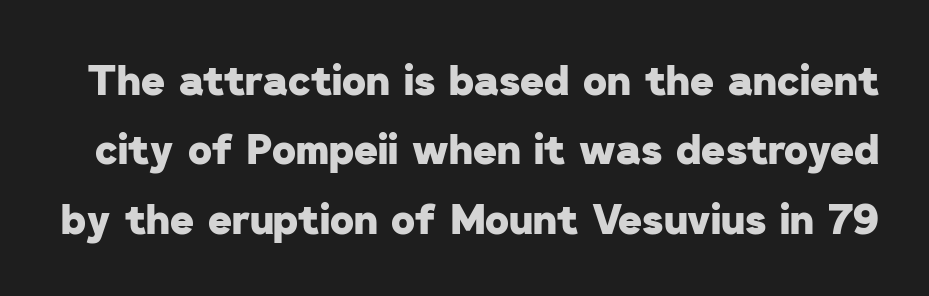
Q: Is the text bold? A: Yes.
Q: Is the typeface a serif or a sans-serif typeface? A: Sans-serif.
Q: Is the text underlined? A: No.
Q: Is the spacing between letters normal or unusually wide? A: Normal.
Q: Is the spacing between lines tight, normal or loose? A: Normal.
Q: Width (condensed, normal, or wide)? A: Normal.
Q: Stroke contrast? A: Low.
Q: x-height? A: Medium.
Q: Monospaced? A: No.
